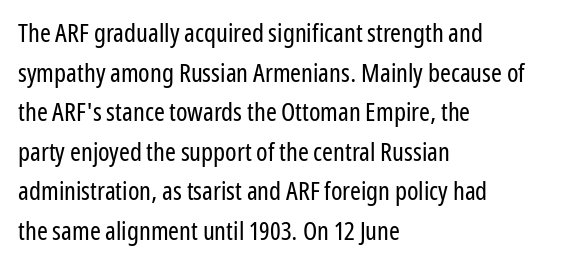
{"italic": "no", "bold": "no", "underline": "no", "align": "left", "line_spacing": "normal", "line_spacing_ratio": 1.52, "letter_spacing": "normal", "letter_spacing_em": 0.0, "glyph_px": 26}
